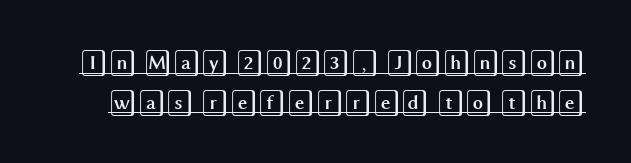
Standard letterfit; no display-style spreading of the glyphs. Tall strokes in this sample are plumb rather than angled. Underlined type. The rows are spaced the way most documents space them.
